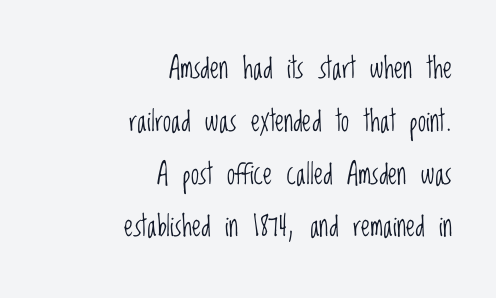
The image shows 29 px light, condensed sans-serif type, upright; set right-aligned, line spacing 1.82x, normal letter spacing, not underlined; low stroke contrast and a large x-height.
